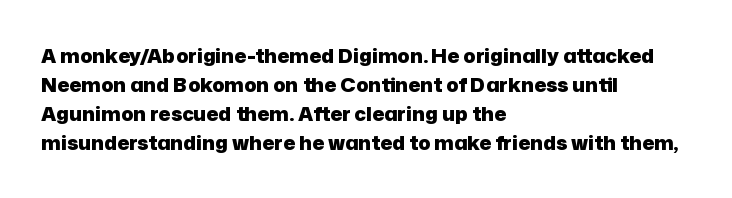
Style check: upright. The block of text has a typical density, with ordinary space between rows. The words here are not underlined. The paragraph shown leans on its left margin. The gaps between neighbouring characters are ordinary and unremarkable.
